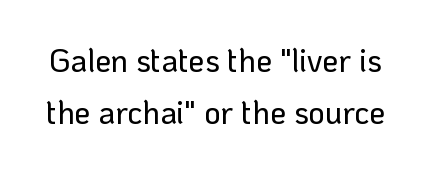
Q: Is the text italic (slanted)? A: No, it is upright.
Q: Is the typeface a serif or a sans-serif typeface? A: Sans-serif.
Q: Is the text underlined? A: No.
Q: Is the spacing between letters normal or unusually wide? A: Normal.
Q: Is the spacing between lines tight, normal or loose? A: Normal.
Q: Width (condensed, normal, or wide)? A: Normal.
Q: Stroke contrast? A: Low.
Q: x-height? A: Medium.
Q: Monospaced? A: No.
